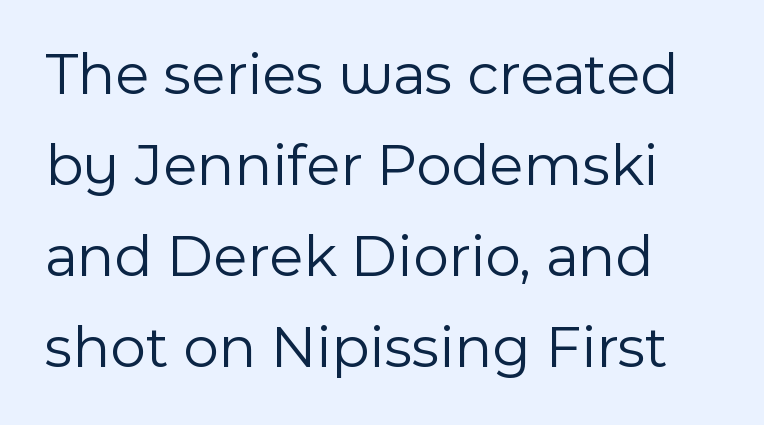
Q: Is the text bold? A: No.
Q: Is the text italic (slanted)? A: No, it is upright.
Q: Is the typeface a serif or a sans-serif typeface? A: Sans-serif.
Q: Is the text underlined? A: No.
Q: Is the spacing between letters normal or unusually wide? A: Normal.
Q: Is the spacing between lines tight, normal or loose? A: Normal.
Q: Width (condensed, normal, or wide)? A: Normal.
Q: x-height? A: Medium.
Q: Monospaced? A: No.
